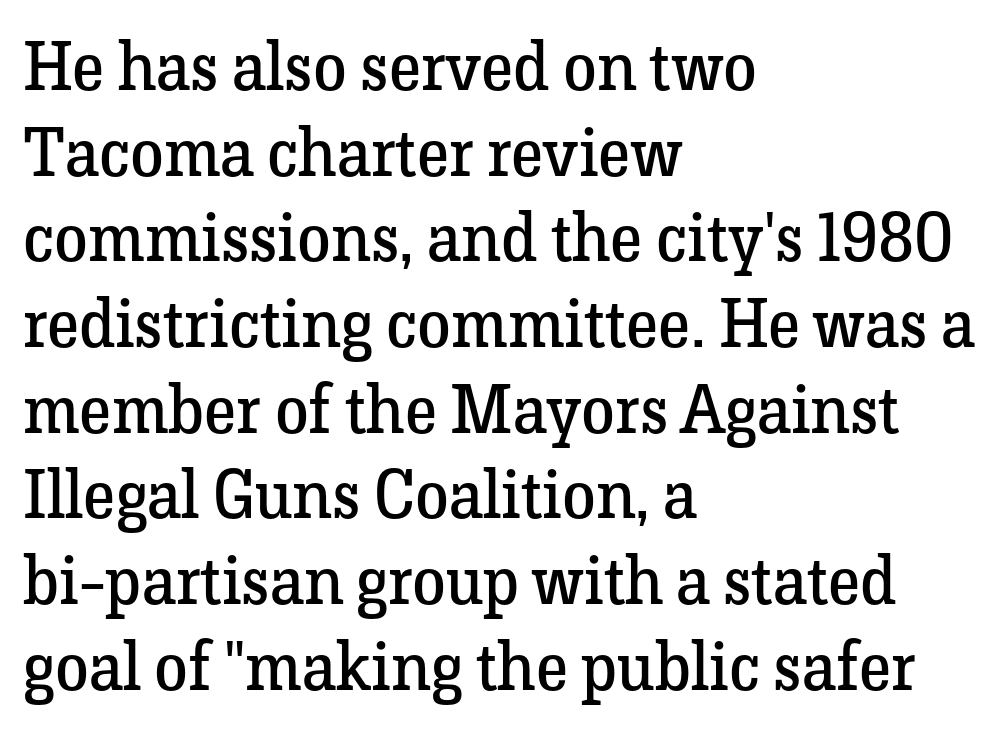
{"serif": "yes", "italic": "no", "bold": "no", "weight": "regular", "width": "normal", "stroke_contrast": "low", "x_height": "medium", "monospaced": "no", "underline": "no", "align": "left", "line_spacing": "normal", "line_spacing_ratio": 1.26, "letter_spacing": "normal", "letter_spacing_em": 0.0, "glyph_px": 68}
